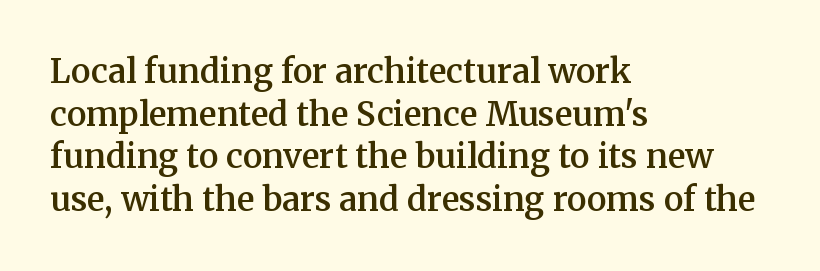
Q: Is the text bold? A: Semi-bold.
Q: Is the text italic (slanted)? A: No, it is upright.
Q: Is the typeface a serif or a sans-serif typeface? A: Serif.
Q: Is the text underlined? A: No.
Q: How is the paragraph aligned? A: Left-aligned.
Q: Is the spacing between letters normal or unusually wide? A: Normal.
Q: Is the spacing between lines tight, normal or loose? A: Normal.
Q: Width (condensed, normal, or wide)? A: Normal.
Q: Stroke contrast? A: Medium.
Q: x-height? A: Medium.
Q: Monospaced? A: No.
